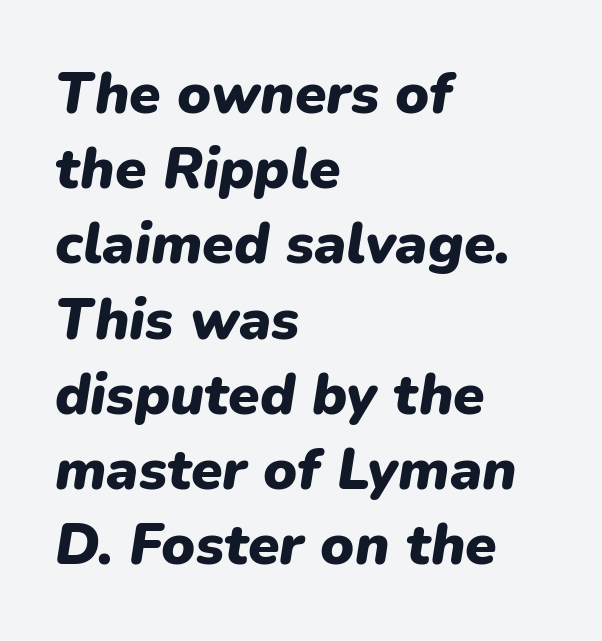
{"italic": "yes", "lean": "right", "slant_degrees": 9, "bold": "yes", "weight": "heavy", "width": "normal", "stroke_contrast": "low", "x_height": "medium", "monospaced": "no", "underline": "no", "align": "left", "line_spacing": "normal", "line_spacing_ratio": 1.32, "letter_spacing": "normal", "letter_spacing_em": 0.0, "glyph_px": 57}
